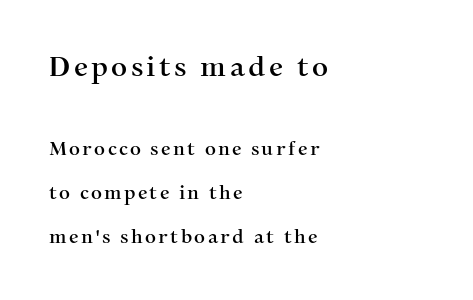
Serifs: yes, visible at the terminals of the letterforms. The lettering holds an erect, upright posture throughout. The emphasis by scale lands on block number one, above. The text block is weighted toward the left margin, trailing off unevenly rightward. Looks like regular typesetting: each glyph gets only the width it needs.
